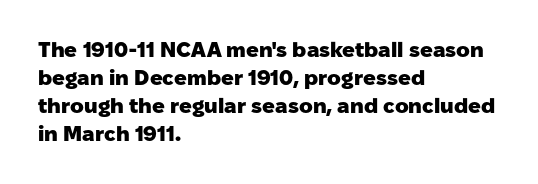
The image shows 21 px bold type, upright; set left-aligned, normal line spacing (1.34x), normal letter spacing, not underlined.
